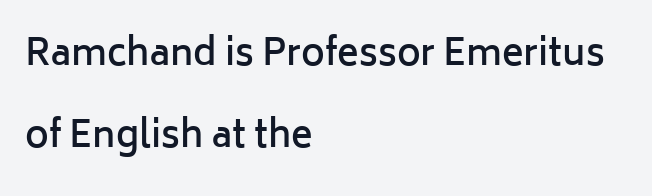
The image shows 36 px semibold sans-serif type, upright; set left-aligned, loose line spacing (2.27x), normal letter spacing, not underlined; low stroke contrast and a medium x-height.
